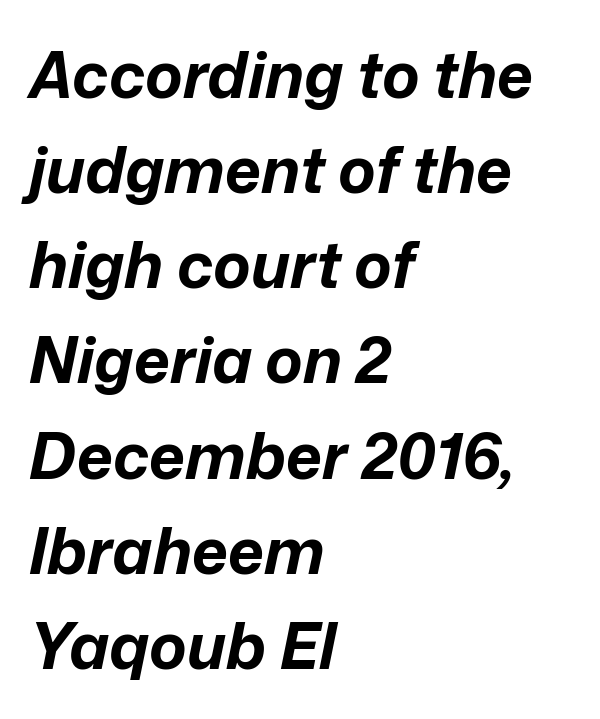
Any mark beneath the type? The region is blank. The passage is arranged the way most books set body copy — flush left. Weight check: bold — yes, fully. Here the designer chose a conventional face with non-uniform glyph widths. In terms of leading, this rendering sits right in the middle.
